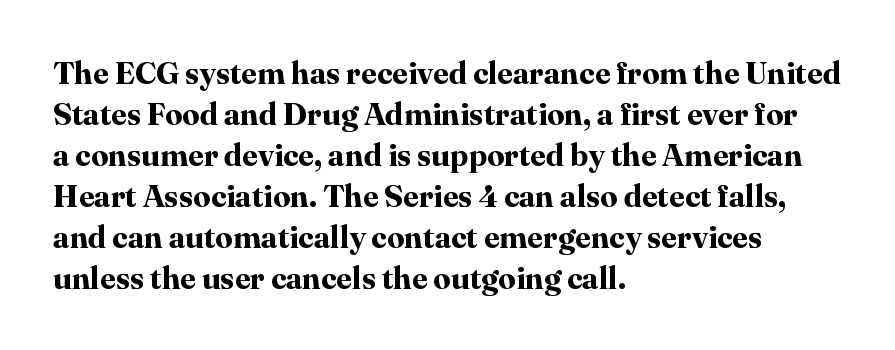
Line beginnings align vertically; line endings do not. The zone under the glyphs is completely vacant. Spacing between characters is what you'd get straight out of the box. The glyphs have the mass of a bold cut. Horizontal bands of white between lines are of average thickness. The rendering uses natural spacing where letterforms have individual widths.
